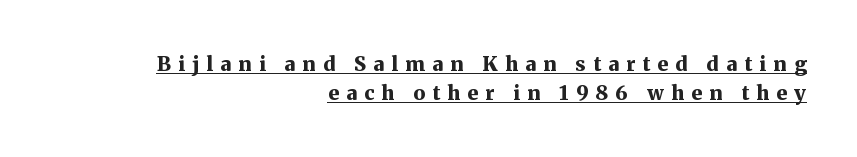
The lettering stays uniformly vertical, giving the passage a roman look. Each word looks stretched out because of the extra space between its letters. Evenly set lines give the paragraph a standard silhouette. Quick note: underline on. The glyphs have the mass of a bold cut.
